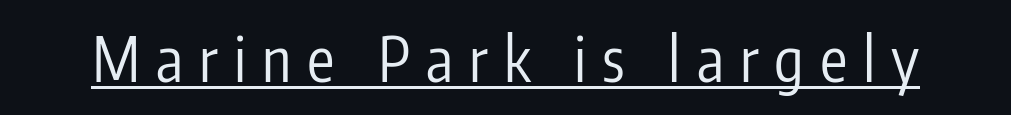
Q: Is the text bold? A: No.
Q: Is the text italic (slanted)? A: No, it is upright.
Q: Is the typeface a serif or a sans-serif typeface? A: Sans-serif.
Q: Is the text underlined? A: Yes.
Q: Is the spacing between letters normal or unusually wide? A: Unusually wide.
Q: Width (condensed, normal, or wide)? A: Condensed.
Q: Stroke contrast? A: Low.
Q: x-height? A: Medium.
Q: Monospaced? A: No.
